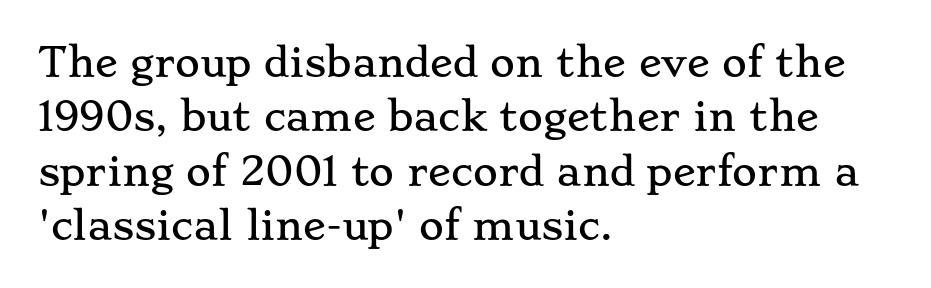
{"serif": "yes", "italic": "no", "width": "wide", "stroke_contrast": "low", "x_height": "small", "monospaced": "no", "underline": "no", "align": "left", "line_spacing": "normal", "line_spacing_ratio": 1.43, "letter_spacing": "normal", "letter_spacing_em": 0.0, "glyph_px": 38}
